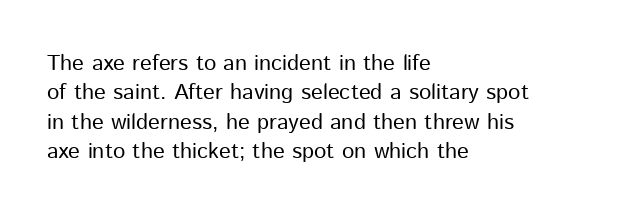
{"italic": "no", "bold": "no", "underline": "no", "align": "left", "line_spacing": "normal", "line_spacing_ratio": 1.34, "letter_spacing": "normal", "letter_spacing_em": 0.0, "glyph_px": 22}
